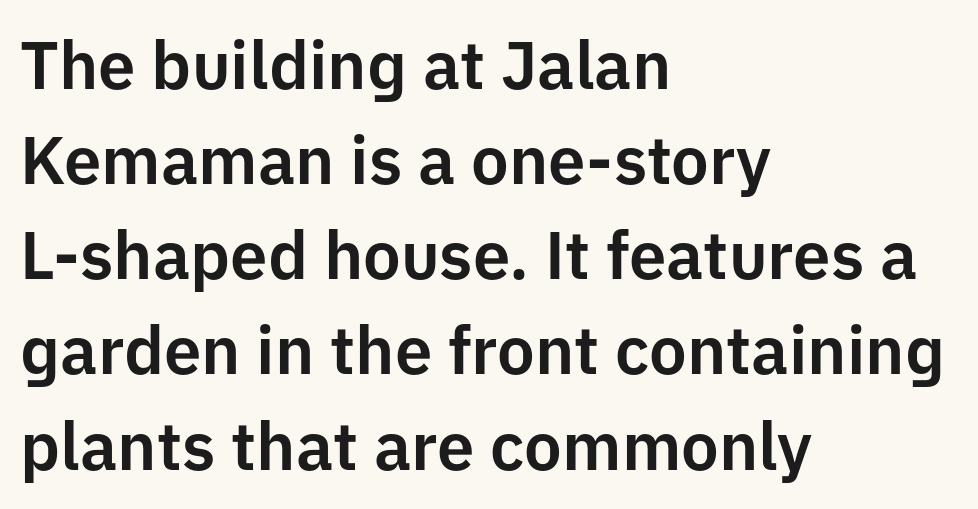
Q: Is the text italic (slanted)? A: No, it is upright.
Q: Is the typeface a serif or a sans-serif typeface? A: Sans-serif.
Q: Is the text underlined? A: No.
Q: How is the paragraph aligned? A: Left-aligned.
Q: Is the spacing between letters normal or unusually wide? A: Normal.
Q: Is the spacing between lines tight, normal or loose? A: Normal.
Q: Width (condensed, normal, or wide)? A: Normal.
Q: Stroke contrast? A: Low.
Q: x-height? A: Medium.
Q: Monospaced? A: No.
